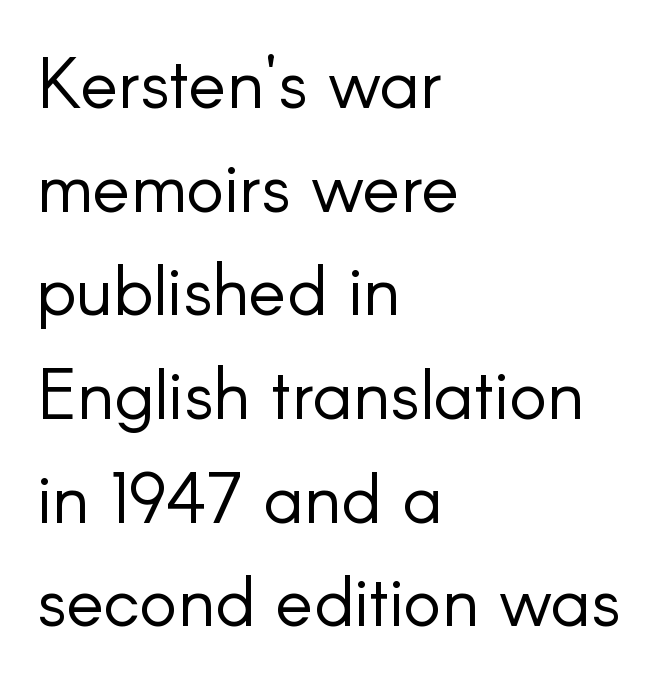
Quick note: not italic, upright. This is sans-serif lettering, the kind often seen on screens and signage. Unbolded letterforms with no extra heft. Spacing verdict: proportional, widths tailored to each character. Vertically, the passage feels balanced, rows spaced as you'd expect. Just letters on the line, the space beneath them empty.
